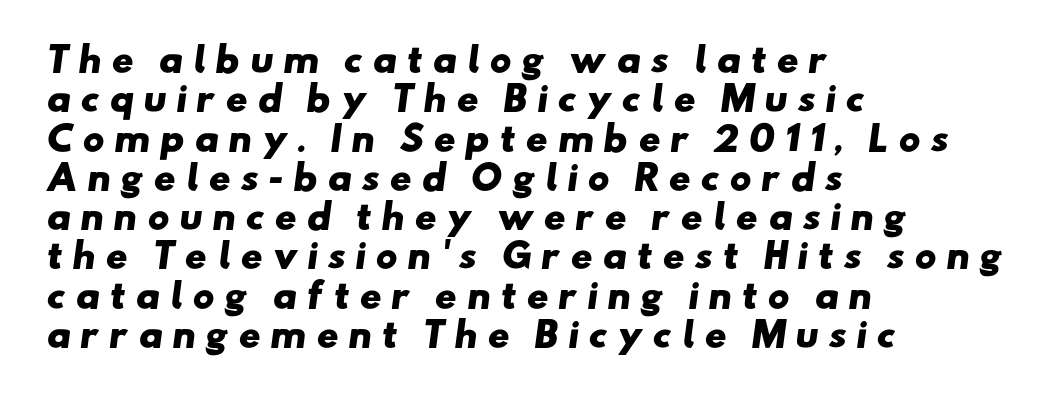
{"serif": "no", "bold": "yes", "weight": "heavy", "width": "wide", "stroke_contrast": "low", "x_height": "small", "monospaced": "no", "underline": "no", "align": "left", "line_spacing_ratio": 1.19, "letter_spacing": "wide", "letter_spacing_em": 0.28, "glyph_px": 33}
